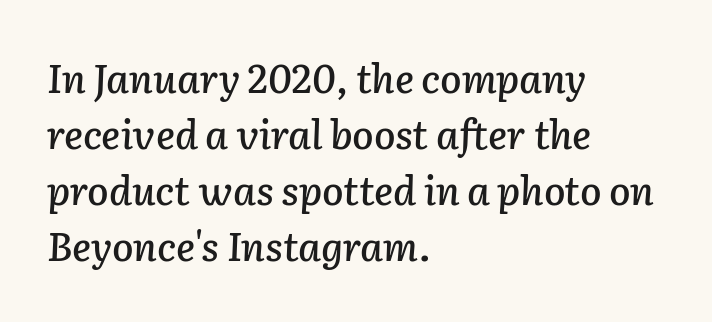
Q: Is the text italic (slanted)? A: Yes, it leans right by about 2 degrees.
Q: Is the text underlined? A: No.
Q: How is the paragraph aligned? A: Left-aligned.
Q: Is the spacing between letters normal or unusually wide? A: Normal.
Q: Is the spacing between lines tight, normal or loose? A: Normal.
Q: Width (condensed, normal, or wide)? A: Normal.
Q: Stroke contrast? A: Low.
Q: x-height? A: Medium.
Q: Monospaced? A: No.
